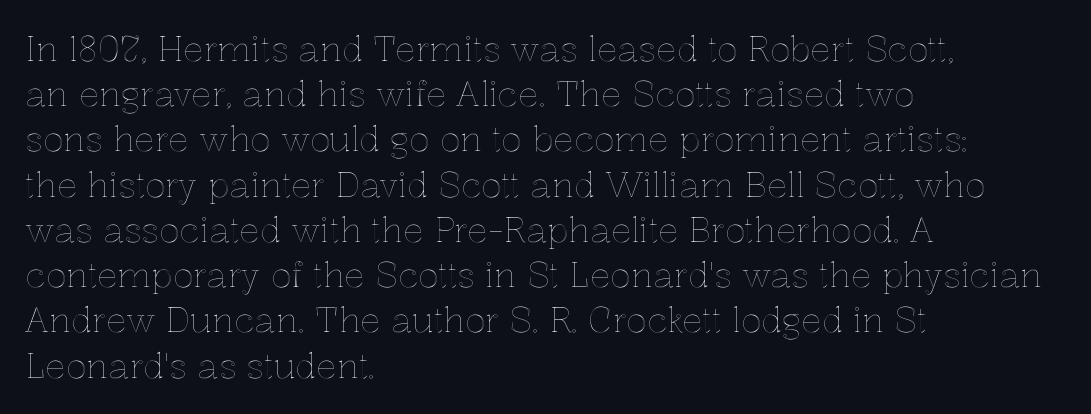
{"italic": "no", "width": "normal", "x_height": "medium", "monospaced": "no", "underline": "no", "align": "left", "line_spacing": "normal", "line_spacing_ratio": 1.33, "letter_spacing": "normal", "letter_spacing_em": 0.0, "glyph_px": 34}
